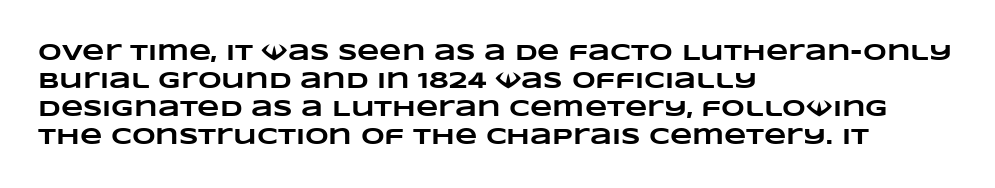
{"bold": "yes", "underline": "no", "align": "left", "line_spacing_ratio": 1.22, "letter_spacing": "normal", "letter_spacing_em": 0.0, "glyph_px": 23}
